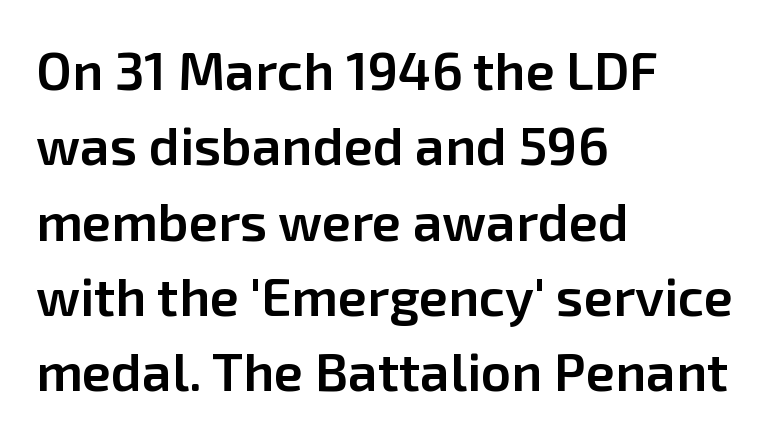
{"serif": "no", "italic": "no", "bold": "semi", "weight": "semibold", "width": "normal", "stroke_contrast": "low", "x_height": "medium", "monospaced": "no", "underline": "no", "align": "left", "line_spacing": "normal", "line_spacing_ratio": 1.42, "letter_spacing": "normal", "letter_spacing_em": 0.0, "glyph_px": 53}
